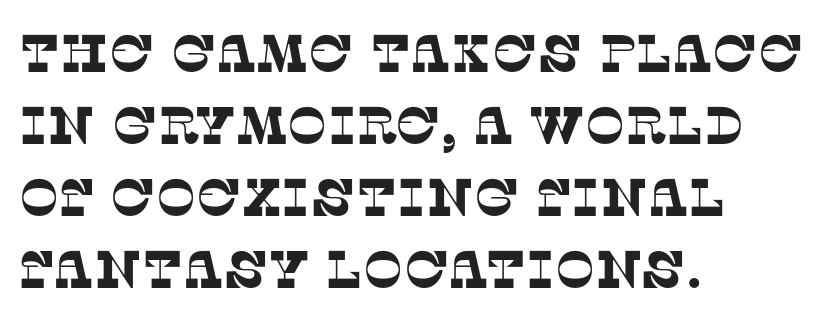
{"serif": "yes", "width": "normal", "stroke_contrast": "low", "x_height": "large", "monospaced": "no", "underline": "no", "align": "left", "line_spacing": "normal", "line_spacing_ratio": 1.36, "letter_spacing": "normal", "letter_spacing_em": 0.0, "glyph_px": 53}
